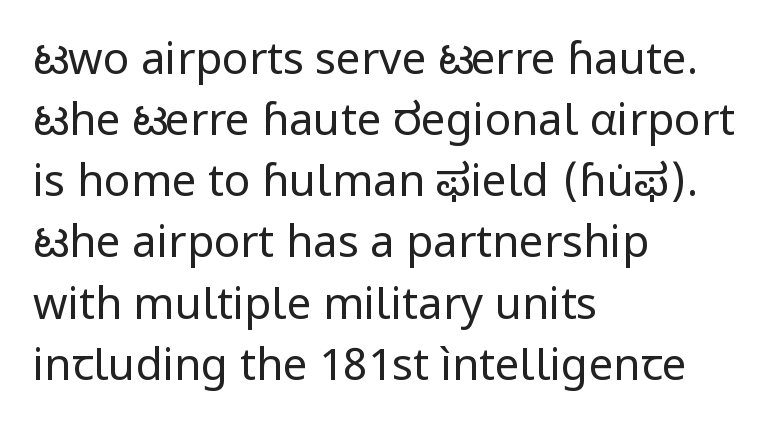
{"serif": "no", "italic": "no", "bold": "no", "weight": "regular", "width": "normal", "stroke_contrast": "low", "x_height": "medium", "monospaced": "no", "underline": "no", "align": "left", "line_spacing": "normal", "line_spacing_ratio": 1.39, "letter_spacing": "normal", "letter_spacing_em": 0.0, "glyph_px": 44}
